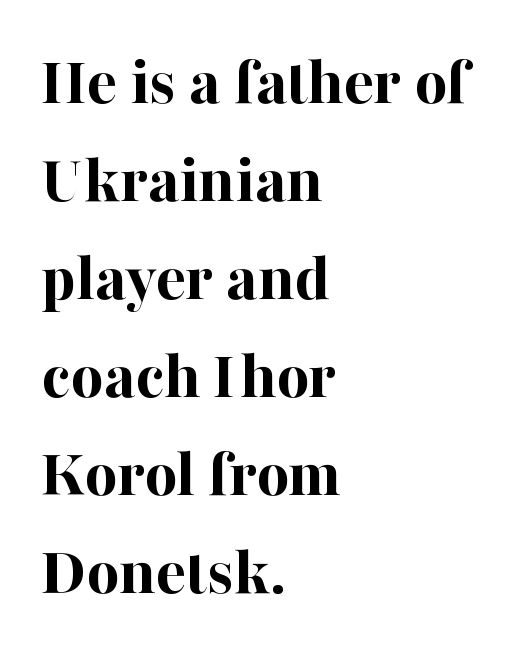
The face used here is proportionally spaced, like ordinary book or web type. Unlike italic type, these characters show no tilt at all. Chunky letters — that's bold for sure. Look at the tracking — it's just the regular setting, nothing added. A student would call this left alignment; a typographer would say flush left, rag right. These lines sit exactly where default settings would place them.
